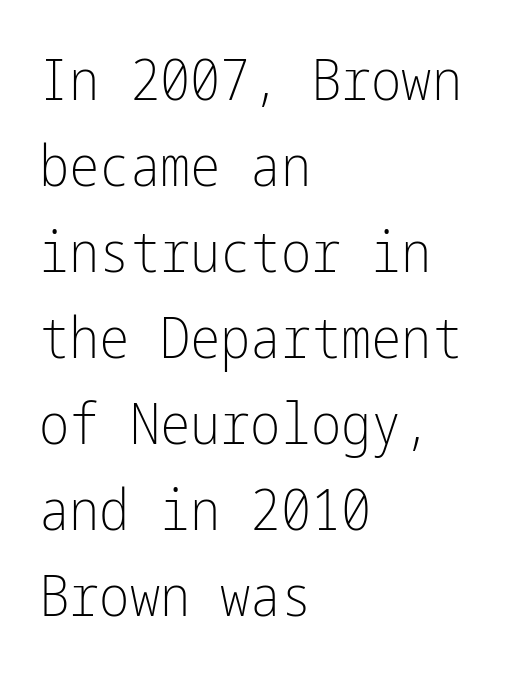
{"serif": "no", "italic": "no", "bold": "no", "weight": "light", "width": "condensed", "stroke_contrast": "low", "x_height": "medium", "underline": "no", "align": "left", "line_spacing": "normal", "line_spacing_ratio": 1.51, "letter_spacing": "normal", "letter_spacing_em": 0.0, "glyph_px": 57}
